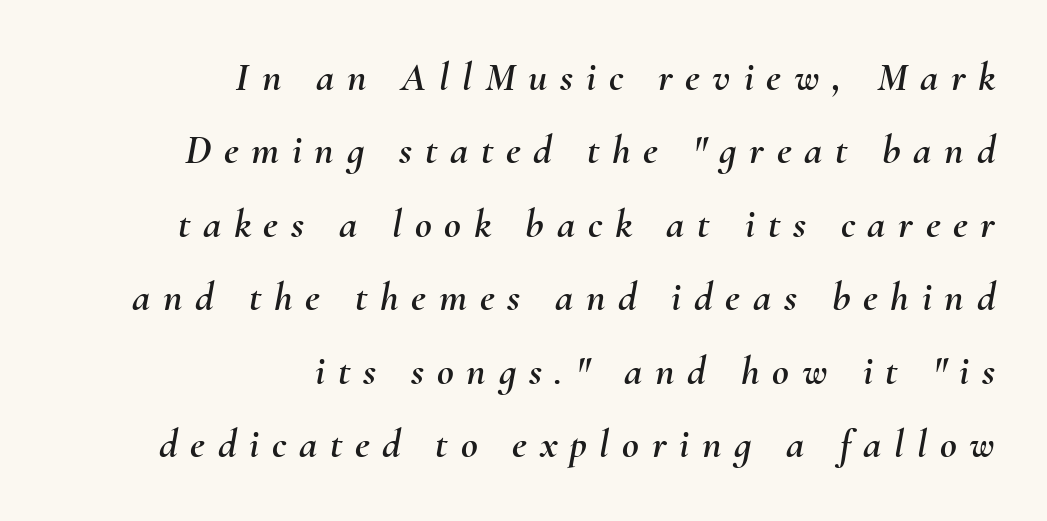
The image shows 41 px text type, italic (leaning right); set right-aligned, line spacing 1.79x, unusually wide letter spacing (+0.31 em), not underlined; medium stroke contrast and a small x-height.
